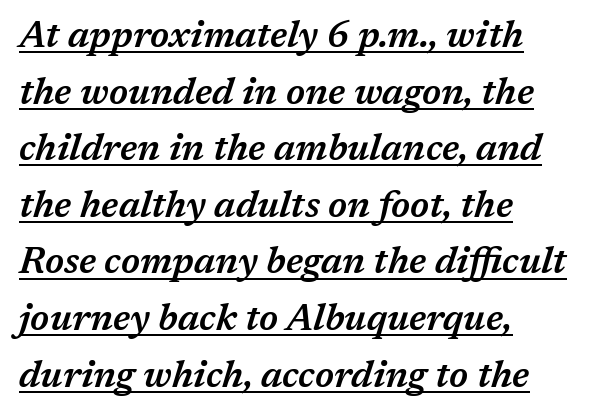
{"italic": "yes", "lean": "right", "slant_degrees": 17, "bold": "semi", "weight": "semibold", "width": "normal", "stroke_contrast": "medium", "x_height": "medium", "monospaced": "no", "underline": "yes", "align": "left", "line_spacing": "normal", "line_spacing_ratio": 1.53, "letter_spacing": "normal", "letter_spacing_em": 0.0, "glyph_px": 37}
